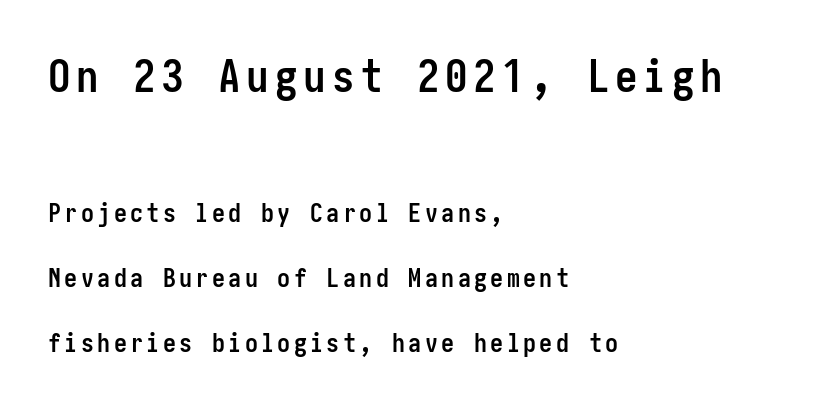
Q: Is the text bold? A: Yes.
Q: Is the text italic (slanted)? A: No, it is upright.
Q: Is the typeface a serif or a sans-serif typeface? A: Sans-serif.
Q: Is the text underlined? A: No.
Q: How is the paragraph aligned? A: Left-aligned.
Q: Is the spacing between lines tight, normal or loose? A: Loose.
Q: Which block of text is set in a larger size, the first (top) or the second (bottom)? A: The first (top) one.
Q: Width (condensed, normal, or wide)? A: Condensed.
Q: Stroke contrast? A: Low.
Q: x-height? A: Medium.
